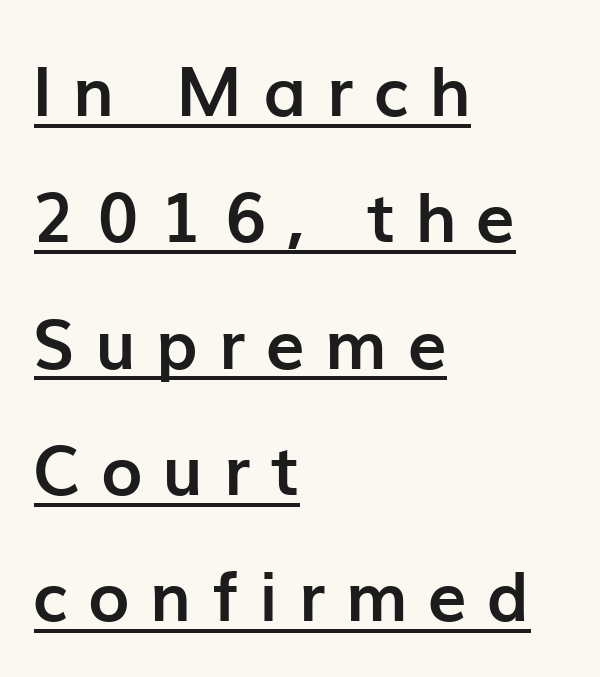
{"serif": "no", "italic": "no", "bold": "yes", "weight": "semibold", "width": "normal", "stroke_contrast": "low", "x_height": "medium", "monospaced": "no", "underline": "yes", "align": "left", "line_spacing_ratio": 1.83, "letter_spacing": "wide", "letter_spacing_em": 0.3, "glyph_px": 69}
